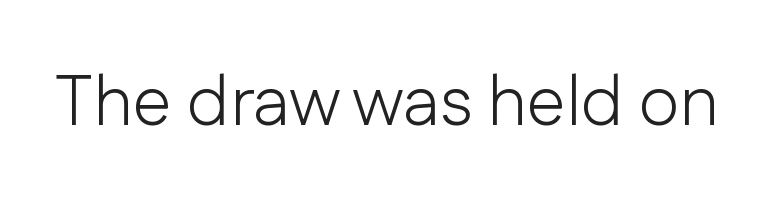
Q: Is the text bold? A: No.
Q: Is the text italic (slanted)? A: No, it is upright.
Q: Is the typeface a serif or a sans-serif typeface? A: Sans-serif.
Q: Is the text underlined? A: No.
Q: Is the spacing between letters normal or unusually wide? A: Normal.
Q: Width (condensed, normal, or wide)? A: Normal.
Q: Stroke contrast? A: Low.
Q: x-height? A: Medium.
Q: Monospaced? A: No.
